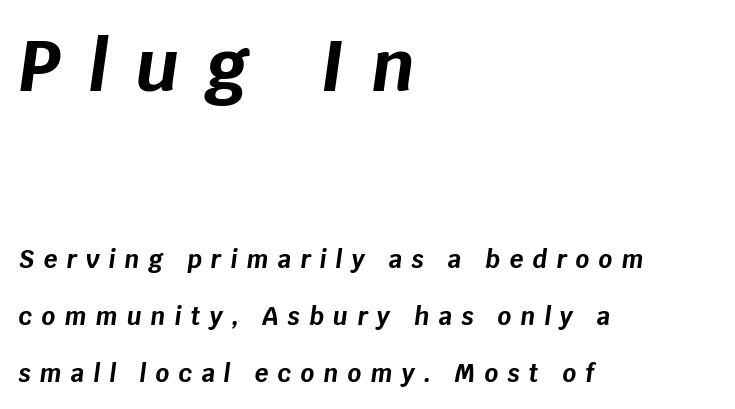
The image shows 71 px bold type, italic (leaning right); set left-aligned, loose line spacing (2.36x), unusually wide letter spacing (+0.38 em), not underlined; the first (top) block is 2.96x larger; low stroke contrast and a large x-height.
